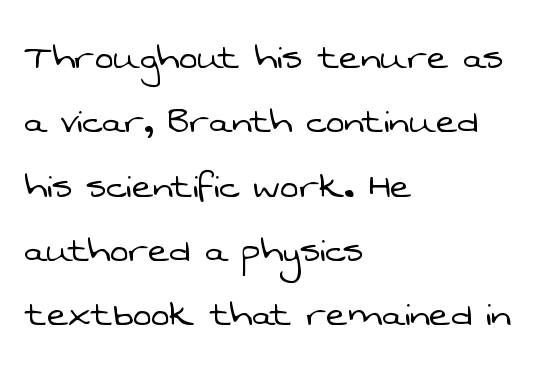
{"serif": "no", "bold": "no", "weight": "light", "width": "normal", "stroke_contrast": "low", "x_height": "medium", "monospaced": "no", "underline": "no", "align": "left", "line_spacing": "normal", "line_spacing_ratio": 1.43, "letter_spacing": "normal", "letter_spacing_em": 0.0, "glyph_px": 45}
